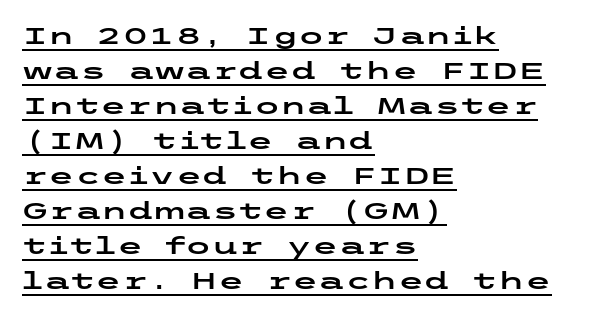
These lines stack with their left ends in a neat column. Evenly set lines give the paragraph a standard silhouette. Between one letter and the next there's only the usual sliver of space. Honestly, the underline is the first thing you notice here.
